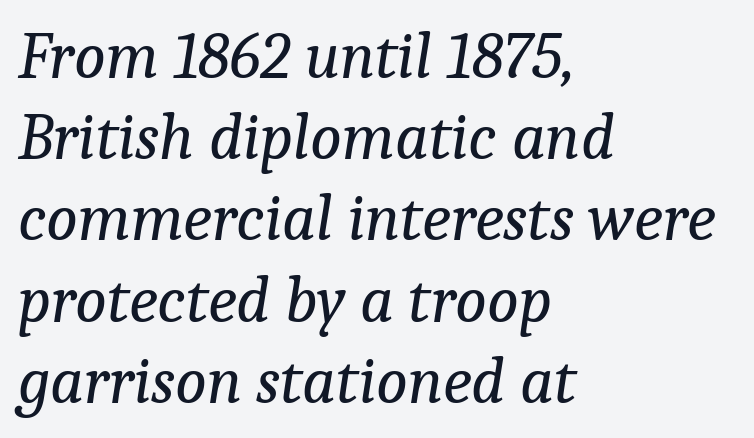
Q: Is the text bold? A: No.
Q: Is the text italic (slanted)? A: Yes, it leans right by about 9 degrees.
Q: Is the typeface a serif or a sans-serif typeface? A: Serif.
Q: Is the text underlined? A: No.
Q: How is the paragraph aligned? A: Left-aligned.
Q: Is the spacing between letters normal or unusually wide? A: Normal.
Q: Width (condensed, normal, or wide)? A: Normal.
Q: Stroke contrast? A: Low.
Q: x-height? A: Medium.
Q: Monospaced? A: No.
